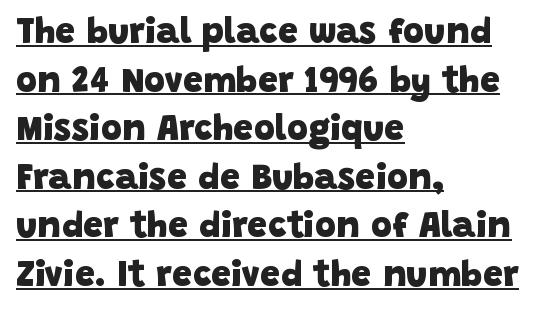
The image shows 36 px heavy sans-serif type; set left-aligned, normal line spacing (1.35x), normal letter spacing, underlined; low stroke contrast and a large x-height.
